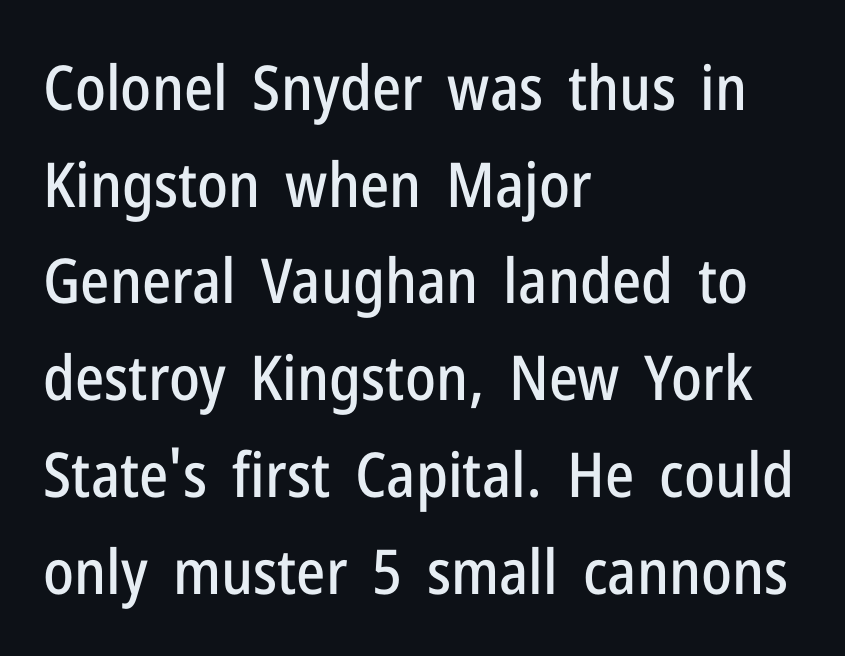
{"serif": "no", "italic": "no", "width": "condensed", "stroke_contrast": "low", "x_height": "medium", "monospaced": "no", "underline": "no", "align": "left", "line_spacing": "normal", "line_spacing_ratio": 1.56, "letter_spacing": "normal", "letter_spacing_em": 0.0, "glyph_px": 62}
